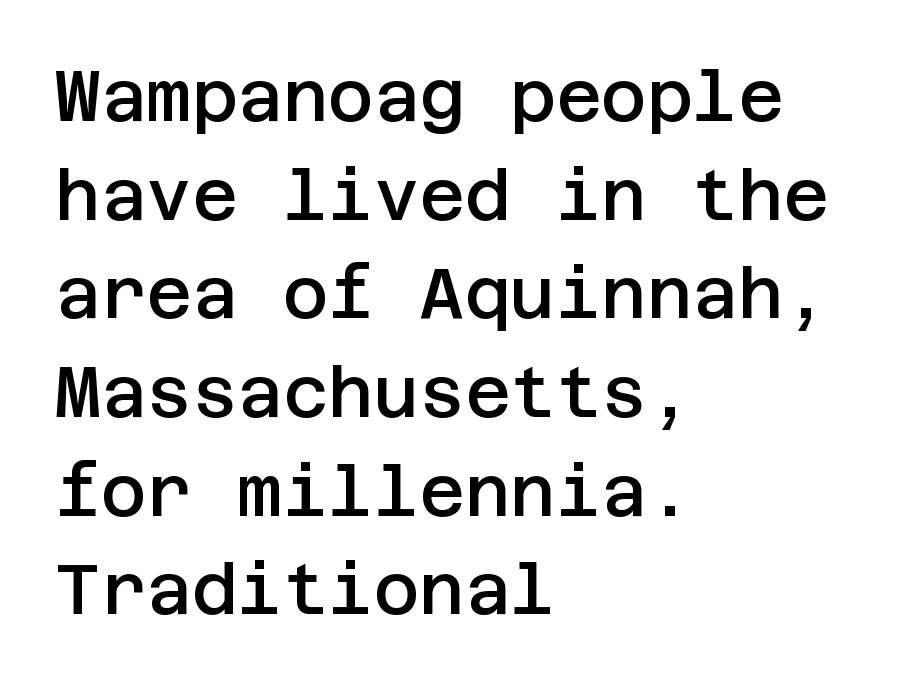
{"serif": "no", "italic": "no", "bold": "semi", "weight": "semibold", "width": "normal", "stroke_contrast": "low", "x_height": "large", "underline": "no", "align": "left", "line_spacing": "normal", "line_spacing_ratio": 1.41, "letter_spacing": "normal", "letter_spacing_em": 0.0, "glyph_px": 70}
